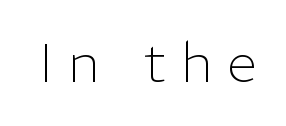
{"serif": "no", "italic": "no", "bold": "no", "weight": "light", "width": "normal", "stroke_contrast": "low", "x_height": "medium", "monospaced": "no", "underline": "no", "letter_spacing": "wide", "letter_spacing_em": 0.29, "glyph_px": 54}
